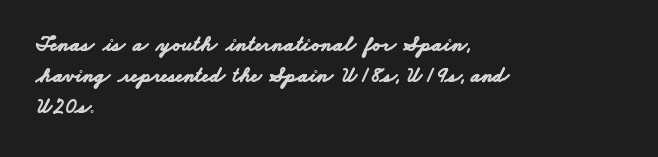
Q: Is the text bold? A: Yes.
Q: Is the text underlined? A: No.
Q: How is the paragraph aligned? A: Left-aligned.
Q: Is the spacing between letters normal or unusually wide? A: Normal.
Q: Is the spacing between lines tight, normal or loose? A: Normal.
